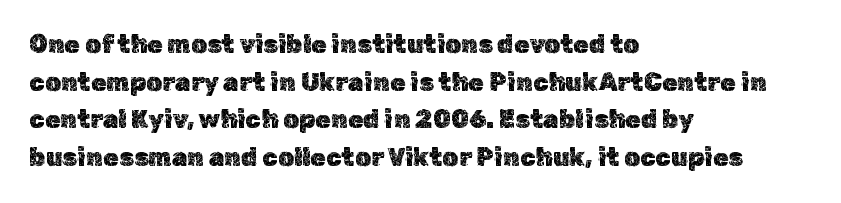
The image shows 25 px text type, upright; set left-aligned, normal line spacing (1.51x), normal letter spacing, not underlined.
